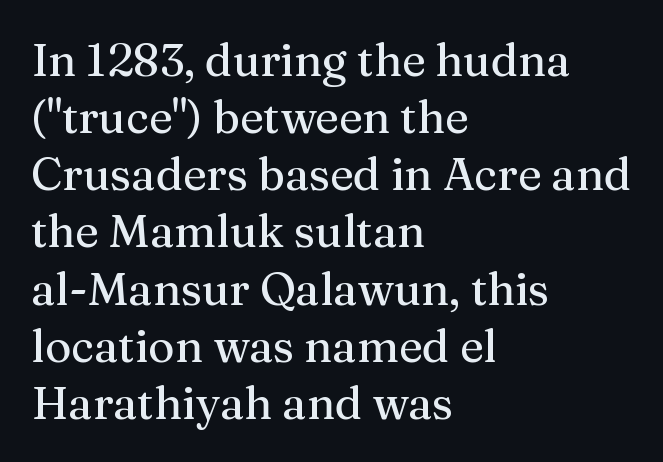
The letterforms sit shoulder to shoulder at normal distance. Vertical strokes here are truly vertical. If you drew a ruler down the left edge, every line would touch it. Has an underline been added? It has not. The passage shown is typeset with a serif family. These lines are rendered in a variable-pitch font.
